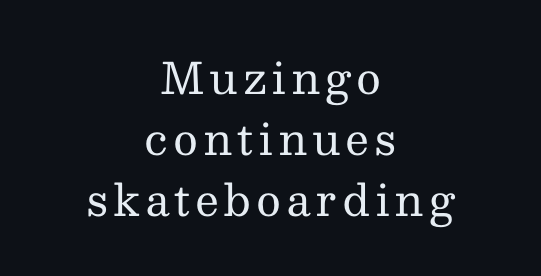
The image shows 43 px regular-weight serif type, upright; set centered, normal line spacing (1.42x), not underlined; medium stroke contrast and a medium x-height.
